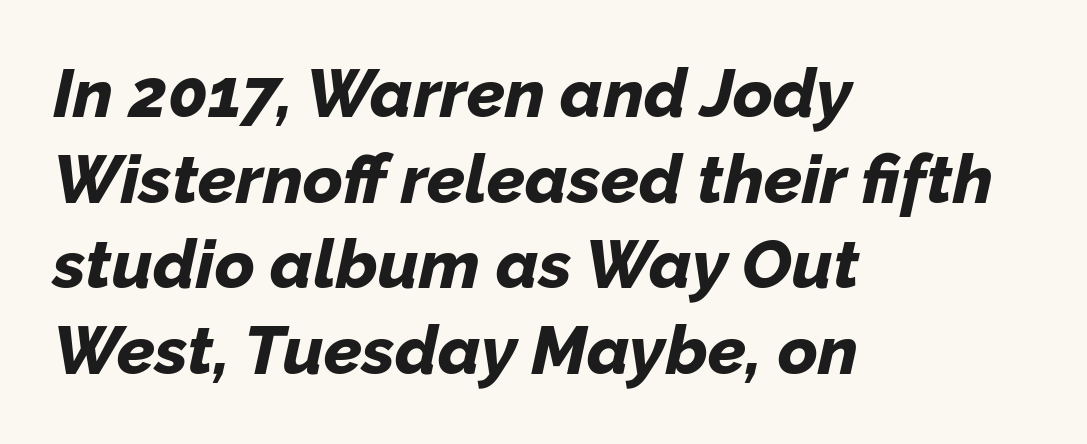
The image shows 68 px bold type, italic (leaning right); set left-aligned, normal line spacing (1.26x), normal letter spacing, not underlined; low stroke contrast and a medium x-height.
